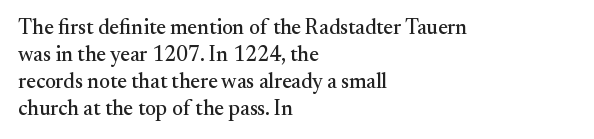
Q: Is the text italic (slanted)? A: No, it is upright.
Q: Is the text underlined? A: No.
Q: How is the paragraph aligned? A: Left-aligned.
Q: Is the spacing between letters normal or unusually wide? A: Normal.
Q: Is the spacing between lines tight, normal or loose? A: Normal.
